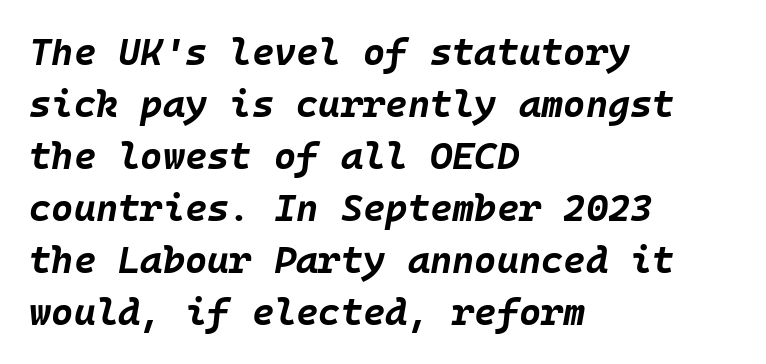
{"italic": "yes", "lean": "right", "slant_degrees": 10, "bold": "yes", "weight": "bold", "width": "normal", "stroke_contrast": "low", "x_height": "large", "underline": "no", "align": "left", "line_spacing": "normal", "line_spacing_ratio": 1.37, "letter_spacing": "normal", "letter_spacing_em": 0.0, "glyph_px": 38}
